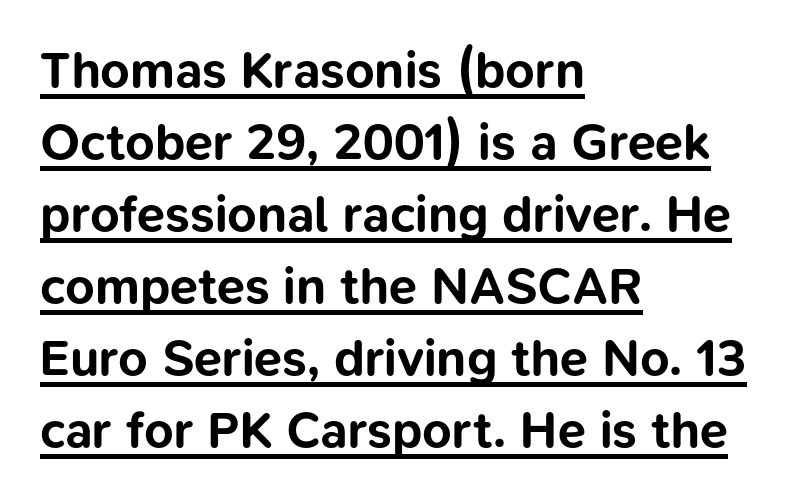
{"serif": "no", "italic": "no", "bold": "yes", "weight": "bold", "width": "normal", "stroke_contrast": "low", "x_height": "medium", "monospaced": "no", "underline": "yes", "align": "left", "line_spacing": "normal", "line_spacing_ratio": 1.41, "letter_spacing": "normal", "letter_spacing_em": 0.0, "glyph_px": 51}
